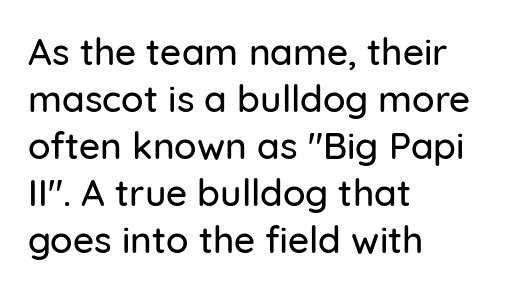
Q: Is the text italic (slanted)? A: No, it is upright.
Q: Is the typeface a serif or a sans-serif typeface? A: Sans-serif.
Q: Is the text underlined? A: No.
Q: How is the paragraph aligned? A: Left-aligned.
Q: Is the spacing between letters normal or unusually wide? A: Normal.
Q: Is the spacing between lines tight, normal or loose? A: Normal.
Q: Width (condensed, normal, or wide)? A: Normal.
Q: Stroke contrast? A: Low.
Q: x-height? A: Medium.
Q: Monospaced? A: No.
